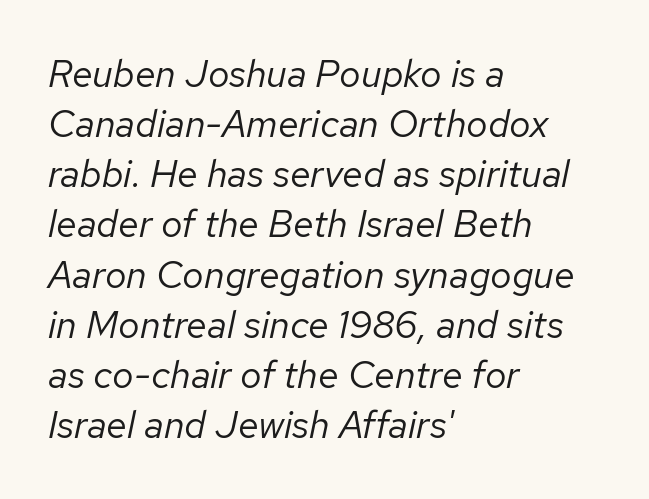
Q: Is the text bold? A: No.
Q: Is the text italic (slanted)? A: Yes, it leans right by about 12 degrees.
Q: Is the text underlined? A: No.
Q: How is the paragraph aligned? A: Left-aligned.
Q: Is the spacing between letters normal or unusually wide? A: Normal.
Q: Is the spacing between lines tight, normal or loose? A: Normal.
Q: Width (condensed, normal, or wide)? A: Normal.
Q: Stroke contrast? A: Low.
Q: x-height? A: Medium.
Q: Monospaced? A: No.
